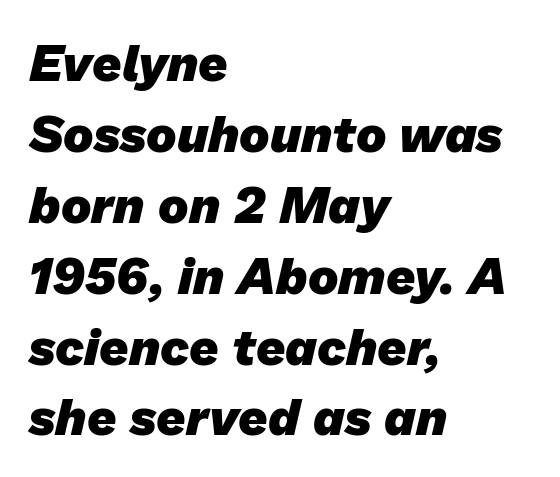
{"serif": "no", "bold": "yes", "weight": "heavy", "width": "normal", "stroke_contrast": "low", "x_height": "medium", "monospaced": "no", "underline": "no", "align": "left", "line_spacing": "normal", "line_spacing_ratio": 1.39, "letter_spacing": "normal", "letter_spacing_em": 0.0, "glyph_px": 51}
